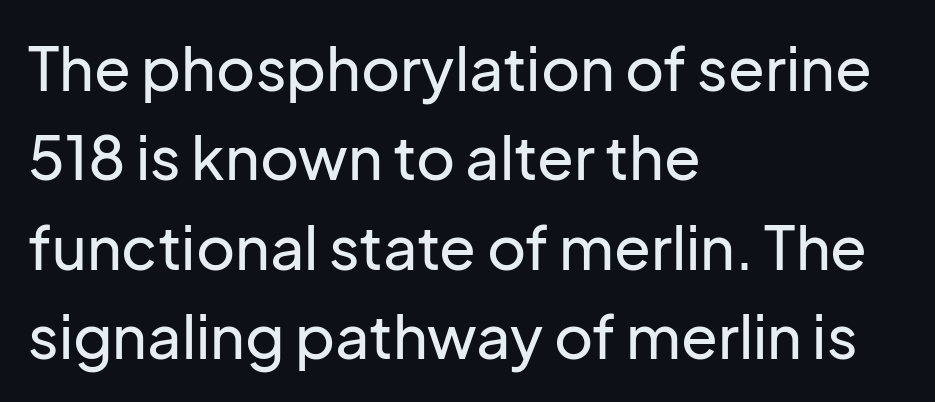
The passage shown is typed in a proportional face where columns would drift. Glyph-to-glyph distance matches everyday printed text. The rag falls on the right side of this text block. Just letters on the line, the space beneath them empty. The block of text has a typical density, with ordinary space between rows. Is there any slant? The stems are plumb.
